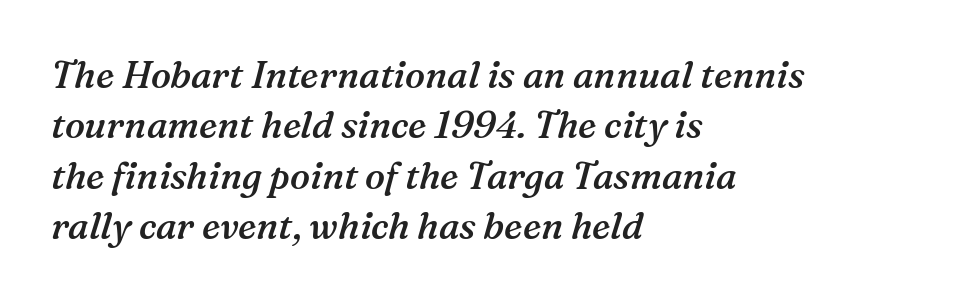
{"serif": "yes", "italic": "yes", "lean": "right", "slant_degrees": 16, "bold": "semi", "weight": "semibold", "width": "normal", "stroke_contrast": "medium", "x_height": "medium", "monospaced": "no", "underline": "no", "align": "left", "line_spacing": "normal", "line_spacing_ratio": 1.36, "letter_spacing": "normal", "letter_spacing_em": 0.0, "glyph_px": 37}
